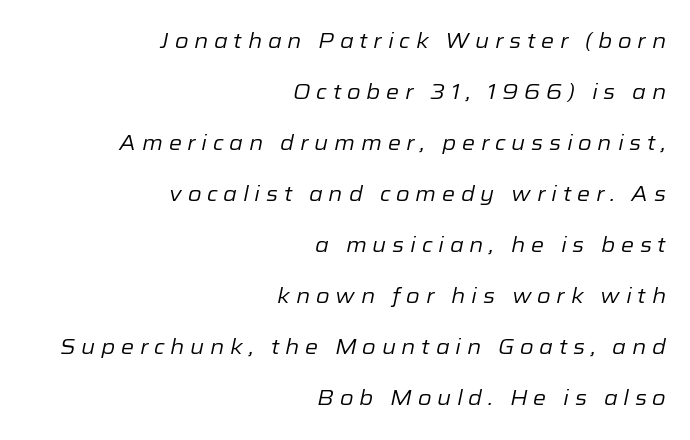
Emphasis-style slanted type is in use. The cut favours lightness, reaching ordinary text weight at its darkest. Substantial extra tracking has been applied to these lines. Letters rest on an invisible, unmarked baseline. The lines are spread far apart with generous leading.
